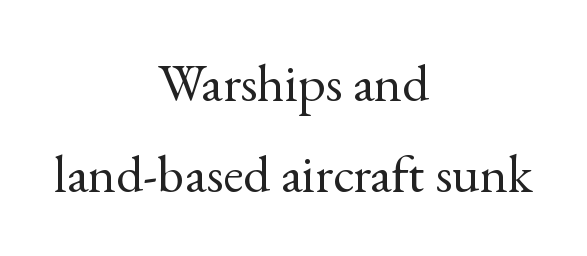
Spacing verdict: proportional, widths tailored to each character. Visually the block forms a symmetrical silhouette, jagged on both flanks. Letterform terminals end in serifs throughout the passage. Lines of text with bare space underneath.
